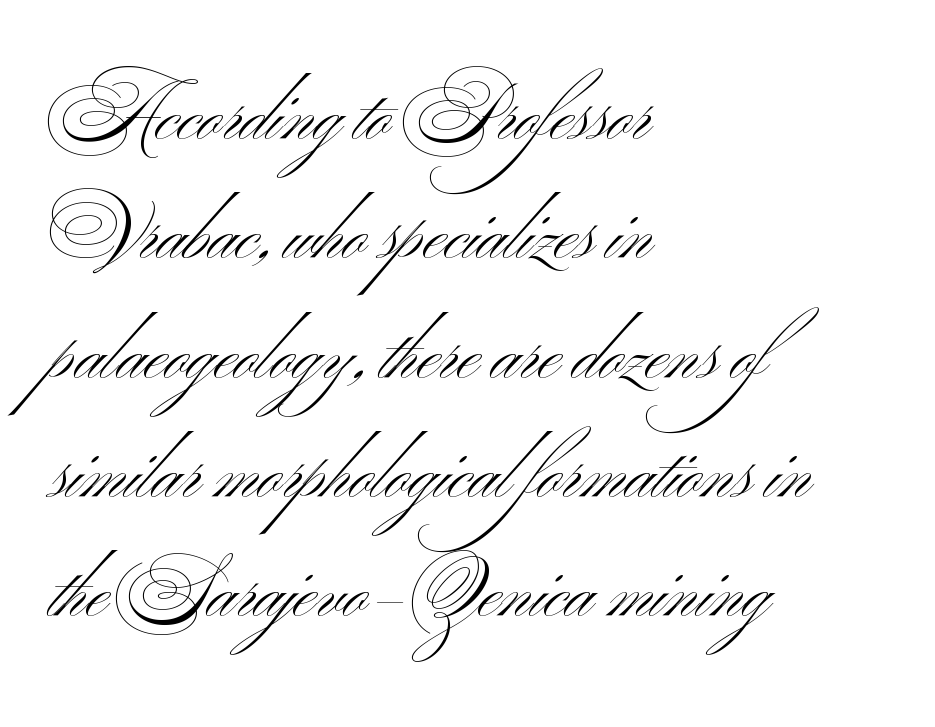
Varying glyph widths throughout — classic text-font behaviour. The horizontal fit of the characters is conventional and even. Regarding serifs, this sample does without them. Check under the words: just untouched page. Weight: regular or lighter. The compositor pushed each line to the left boundary.
